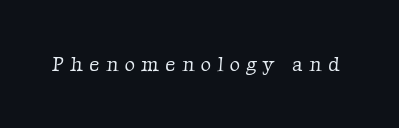
The image shows 20 px text type; set unusually wide letter spacing (+0.32 em), not underlined.
